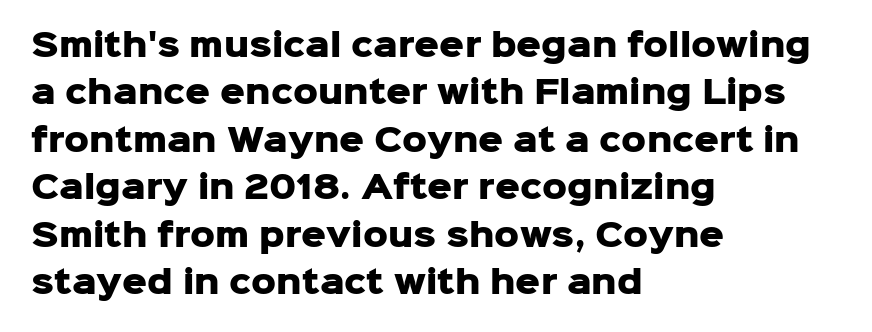
The image shows 31 px heavy sans-serif type, upright; set left-aligned, normal line spacing (1.53x), normal letter spacing, not underlined; low stroke contrast and a medium x-height.
